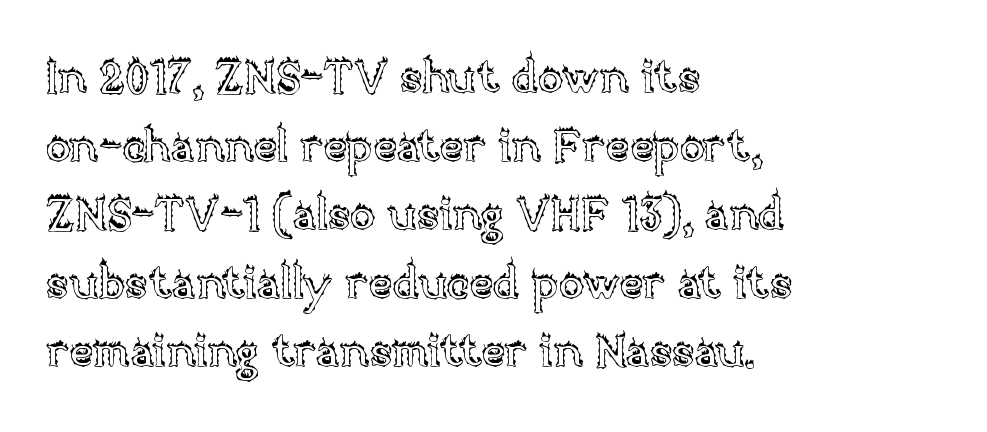
The image shows 46 px text type, upright; set left-aligned, normal line spacing (1.49x), normal letter spacing, not underlined; a large x-height.
